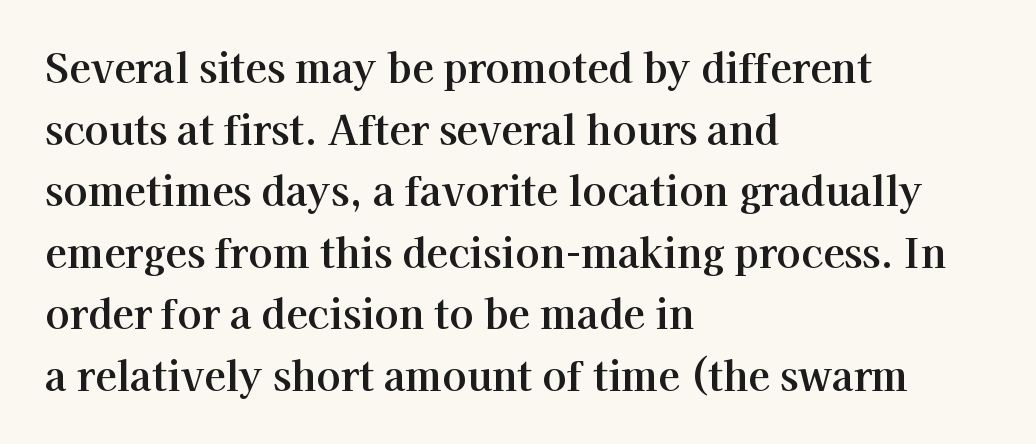
Q: Is the text italic (slanted)? A: No, it is upright.
Q: Is the typeface a serif or a sans-serif typeface? A: Serif.
Q: Is the text underlined? A: No.
Q: How is the paragraph aligned? A: Left-aligned.
Q: Is the spacing between letters normal or unusually wide? A: Normal.
Q: Is the spacing between lines tight, normal or loose? A: Normal.
Q: Width (condensed, normal, or wide)? A: Normal.
Q: Stroke contrast? A: High.
Q: x-height? A: Medium.
Q: Monospaced? A: No.
